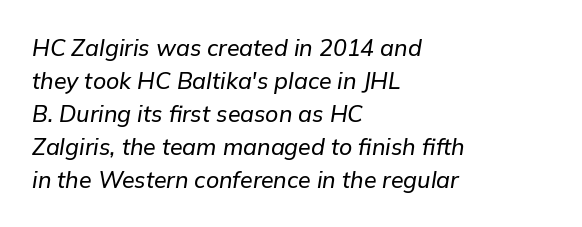
The image shows 23 px text type, italic (leaning right); set left-aligned, normal line spacing (1.44x), normal letter spacing, not underlined.
